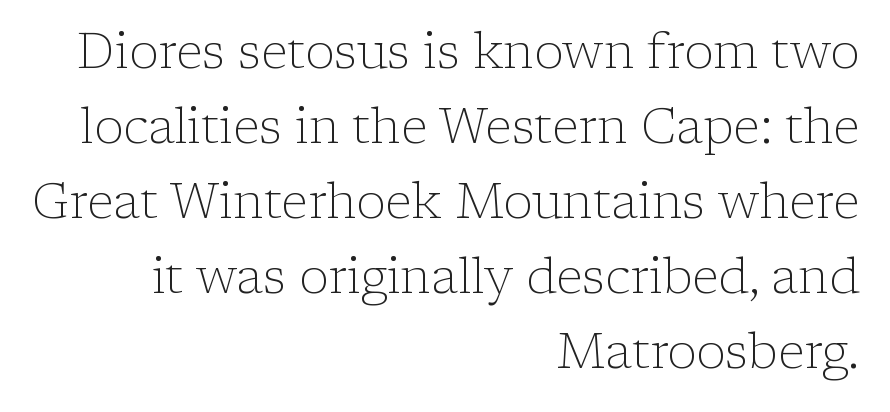
Q: Is the text bold? A: No.
Q: Is the text italic (slanted)? A: No, it is upright.
Q: Is the typeface a serif or a sans-serif typeface? A: Serif.
Q: Is the text underlined? A: No.
Q: How is the paragraph aligned? A: Right-aligned.
Q: Is the spacing between letters normal or unusually wide? A: Normal.
Q: Is the spacing between lines tight, normal or loose? A: Normal.
Q: Width (condensed, normal, or wide)? A: Normal.
Q: Stroke contrast? A: Low.
Q: x-height? A: Medium.
Q: Monospaced? A: No.
